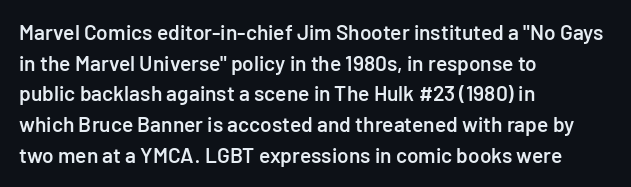
Q: Is the text bold? A: Semi-bold.
Q: Is the text italic (slanted)? A: No, it is upright.
Q: Is the text underlined? A: No.
Q: How is the paragraph aligned? A: Left-aligned.
Q: Is the spacing between letters normal or unusually wide? A: Normal.
Q: Is the spacing between lines tight, normal or loose? A: Normal.
